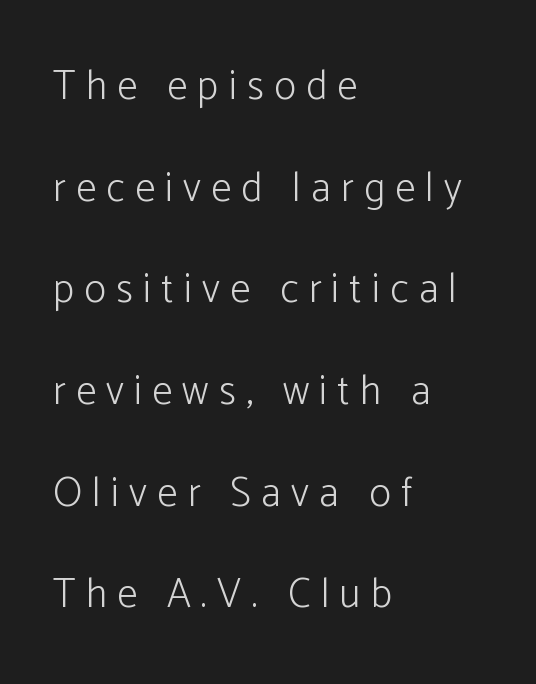
{"serif": "no", "italic": "no", "bold": "no", "weight": "light", "width": "normal", "stroke_contrast": "low", "x_height": "medium", "monospaced": "no", "underline": "no", "align": "left", "line_spacing": "loose", "line_spacing_ratio": 2.48, "letter_spacing": "wide", "letter_spacing_em": 0.25, "glyph_px": 41}
